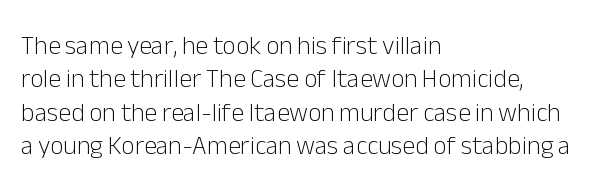
Compared with typical paragraphs, the rows here are spaced about the same. The letters stand straight up with perfectly vertical stems. Short and long lines alike share a common starting point at left. Is the stroke heavy? The answer is a plain regular-or-lighter. In terms of letterspacing, this is plain default setting. Just letters on the line, the space beneath them empty.
